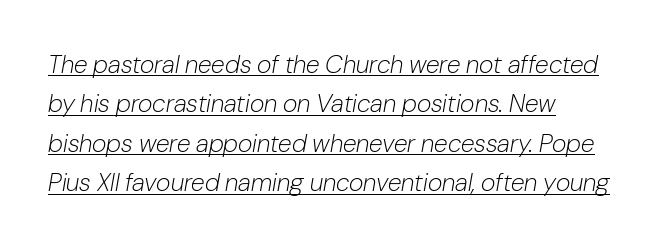
{"italic": "yes", "lean": "right", "slant_degrees": 10, "bold": "no", "underline": "yes", "line_spacing": "normal", "line_spacing_ratio": 1.58, "letter_spacing": "normal", "letter_spacing_em": 0.0, "glyph_px": 25}
